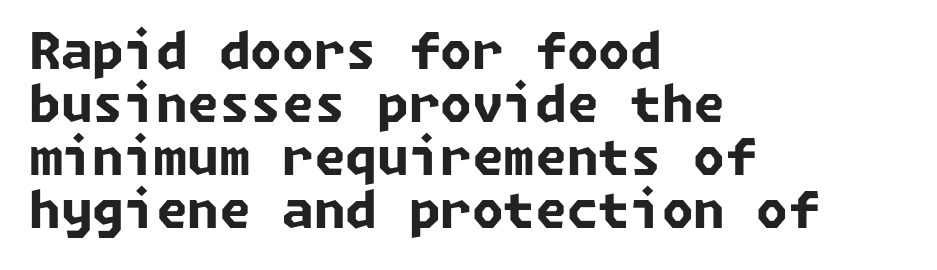
The image shows 51 px bold sans-serif type; set left-aligned, tight line spacing (1.04x), normal letter spacing, not underlined; low stroke contrast and a medium x-height.
